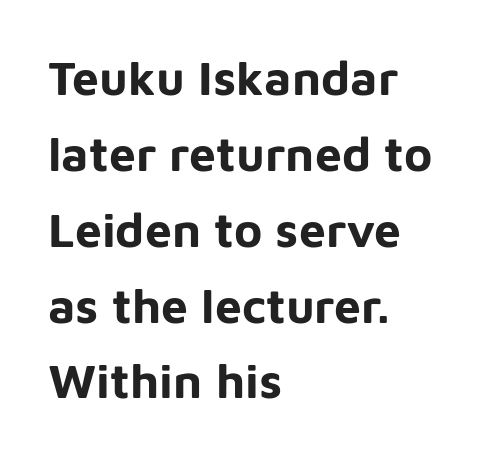
The typeface chosen for these lines omits serifs. The lines sit at an ordinary, default distance from one another. Is the type bold? Yes — the strokes are clearly thick and heavy. The lettering stays uniformly vertical, giving the passage a roman look. The letters sit at their default tracking, neither squeezed nor spread.
